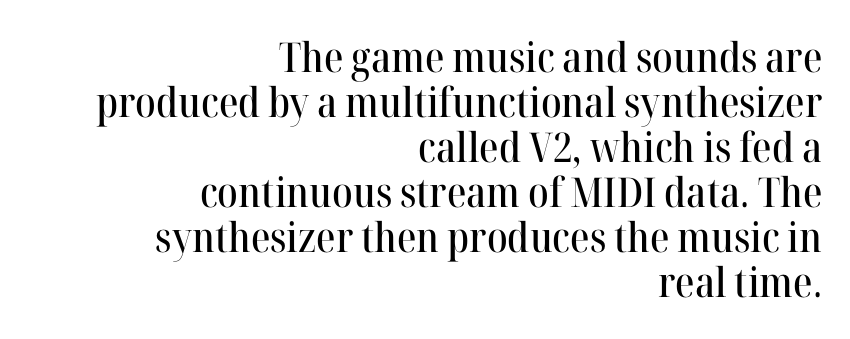
The image shows 41 px serif type, upright; set right-aligned, tight line spacing (1.1x), normal letter spacing, not underlined; high stroke contrast and a medium x-height.
